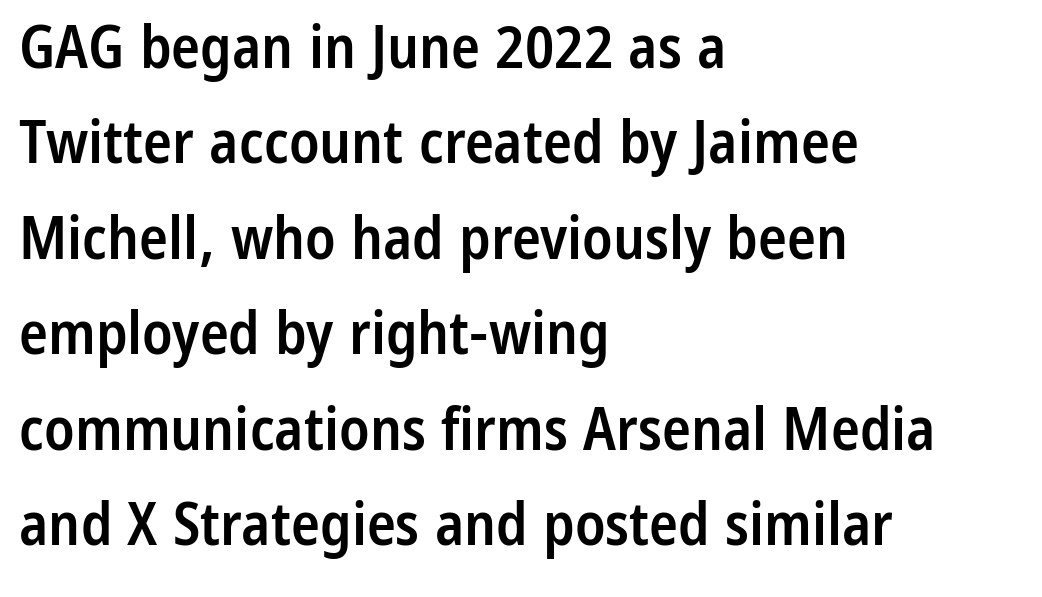
{"serif": "no", "italic": "no", "bold": "semi", "weight": "semibold", "width": "condensed", "stroke_contrast": "low", "x_height": "medium", "monospaced": "no", "underline": "no", "align": "left", "line_spacing": "normal", "line_spacing_ratio": 1.59, "letter_spacing": "normal", "letter_spacing_em": 0.0, "glyph_px": 60}
